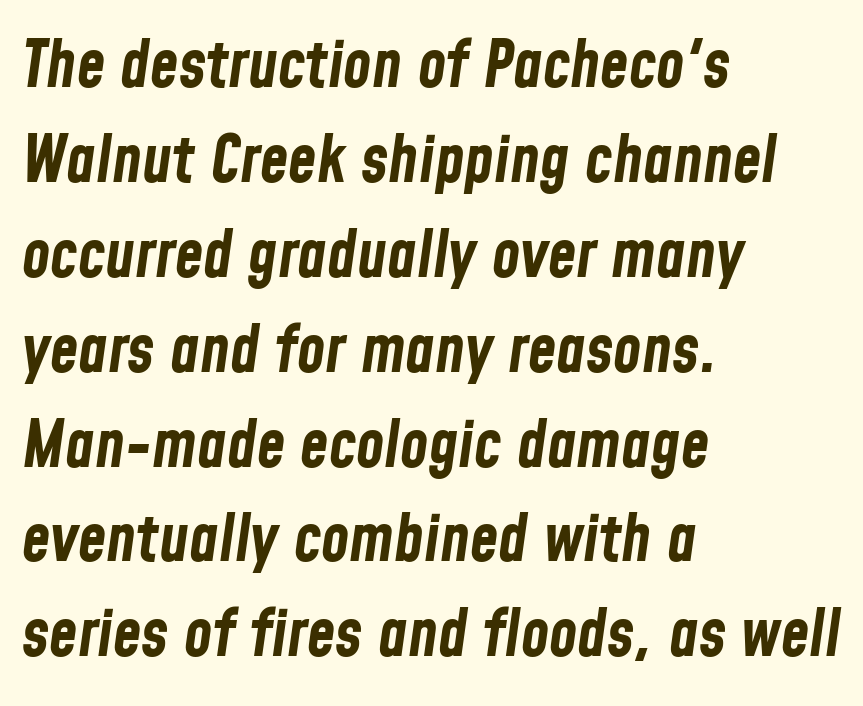
When letters slant like this, we call the style italic. How are the letters spaced? Ordinarily, with no added tracking. The rendering anchors every line to the left-hand side. Normally led — the rows are evenly, conventionally spaced. The passage shown is typed in a proportional face where columns would drift.
